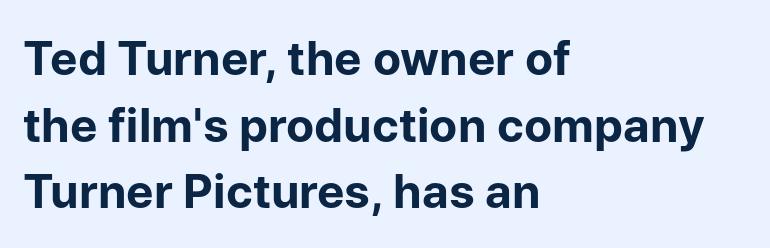
Q: Is the text bold? A: Yes.
Q: Is the text italic (slanted)? A: No, it is upright.
Q: Is the typeface a serif or a sans-serif typeface? A: Sans-serif.
Q: Is the text underlined? A: No.
Q: How is the paragraph aligned? A: Left-aligned.
Q: Is the spacing between letters normal or unusually wide? A: Normal.
Q: Is the spacing between lines tight, normal or loose? A: Normal.
Q: Width (condensed, normal, or wide)? A: Normal.
Q: Stroke contrast? A: Low.
Q: x-height? A: Medium.
Q: Monospaced? A: No.
